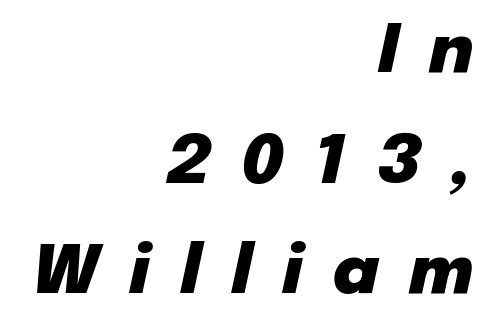
{"italic": "yes", "lean": "right", "slant_degrees": 12, "bold": "yes", "weight": "heavy", "width": "normal", "stroke_contrast": "low", "x_height": "medium", "monospaced": "no", "underline": "no", "align": "right", "line_spacing": "normal", "line_spacing_ratio": 1.65, "letter_spacing": "wide", "letter_spacing_em": 0.46, "glyph_px": 67}
